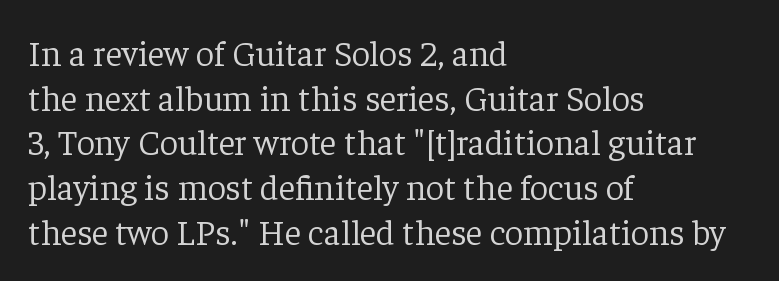
Does the lettering tilt? It doesn't — this is upright. The rendering uses natural spacing where letterforms have individual widths. No extra tracking has been applied to these lines. Typographically, this falls in the serif category.
